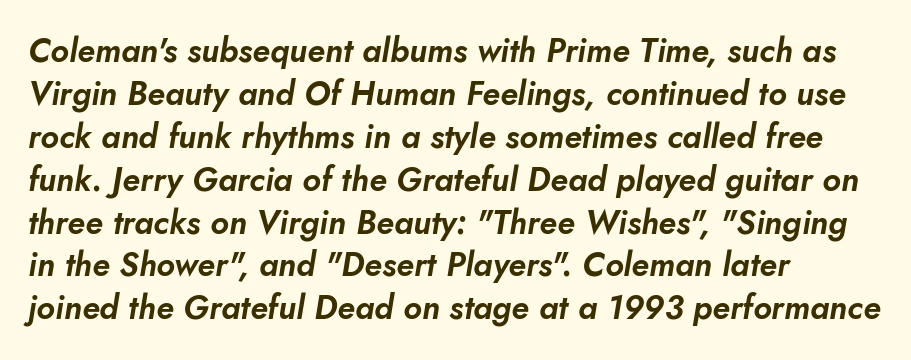
Q: Is the text italic (slanted)? A: Yes, it leans right by about 10 degrees.
Q: Is the text underlined? A: No.
Q: How is the paragraph aligned? A: Left-aligned.
Q: Is the spacing between letters normal or unusually wide? A: Normal.
Q: Is the spacing between lines tight, normal or loose? A: Normal.
Q: Width (condensed, normal, or wide)? A: Normal.
Q: Stroke contrast? A: Low.
Q: x-height? A: Small.
Q: Monospaced? A: No.
